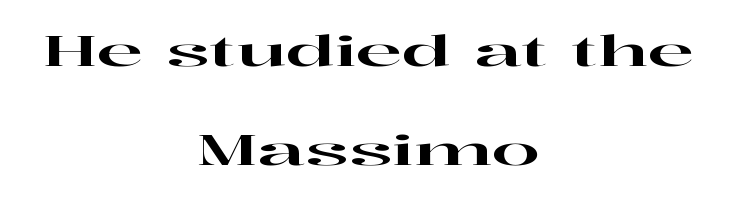
{"serif": "yes", "italic": "no", "width": "wide", "stroke_contrast": "high", "x_height": "medium", "monospaced": "no", "underline": "no", "align": "center", "line_spacing": "loose", "line_spacing_ratio": 2.3, "letter_spacing": "normal", "letter_spacing_em": 0.0, "glyph_px": 43}
